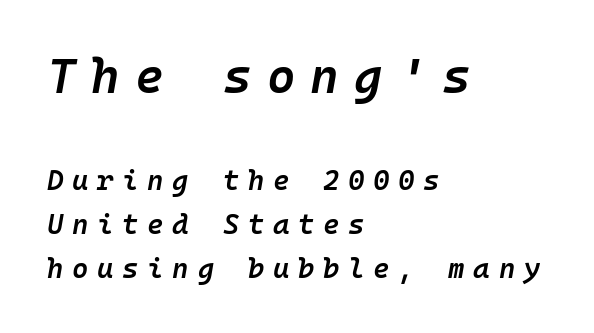
The letters march in equal steps, a hallmark of fixed-pitch type. The initial chunk of copy outweighs the following chunk in type size. Does the copy run flush right? No — it runs flush left. What weight is shown? A semibold, between regular and bold. Line spacing here is normal.
